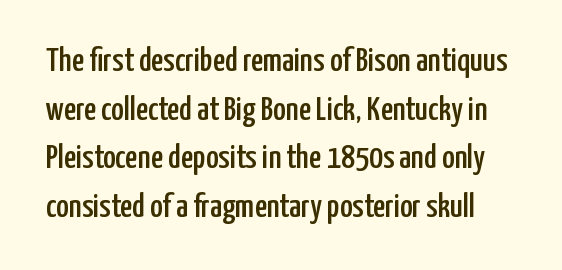
The image shows 34 px condensed sans-serif type, upright; set normal line spacing (1.43x), normal letter spacing, not underlined; low stroke contrast and a medium x-height.
